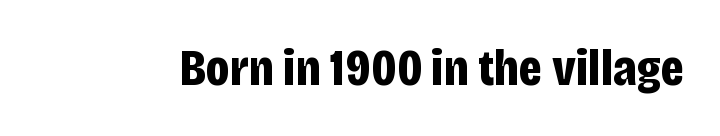
The type is set solid horizontally, with unmodified tracking. The passage shown is emphatically bold. The lettering holds an erect, upright posture throughout. Glance below the letters and you will spot only blank space. Is this a fixed-width face? No — the glyphs have proportional, varying widths.
